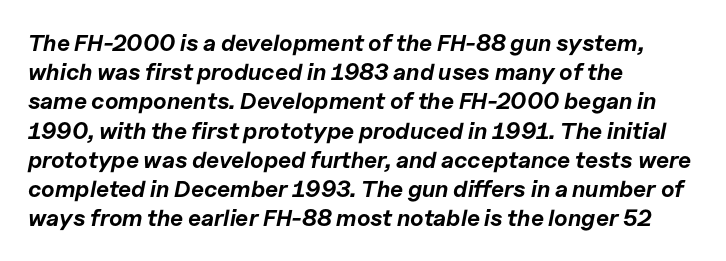
{"italic": "yes", "lean": "right", "slant_degrees": 11, "bold": "yes", "underline": "no", "align": "left", "line_spacing": "normal", "line_spacing_ratio": 1.27, "letter_spacing": "normal", "letter_spacing_em": 0.0, "glyph_px": 23}
